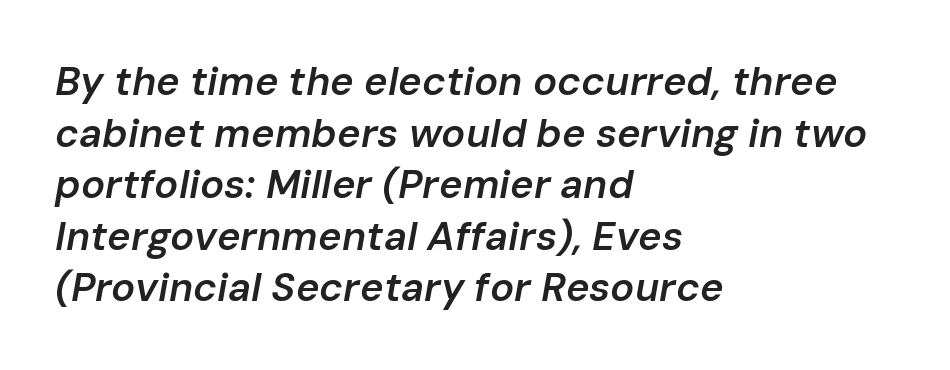
Q: Is the text bold? A: Semi-bold.
Q: Is the text italic (slanted)? A: Yes, it leans right by about 10 degrees.
Q: Is the text underlined? A: No.
Q: How is the paragraph aligned? A: Left-aligned.
Q: Is the spacing between letters normal or unusually wide? A: Normal.
Q: Is the spacing between lines tight, normal or loose? A: Normal.
Q: Width (condensed, normal, or wide)? A: Normal.
Q: Stroke contrast? A: Low.
Q: x-height? A: Medium.
Q: Monospaced? A: No.
